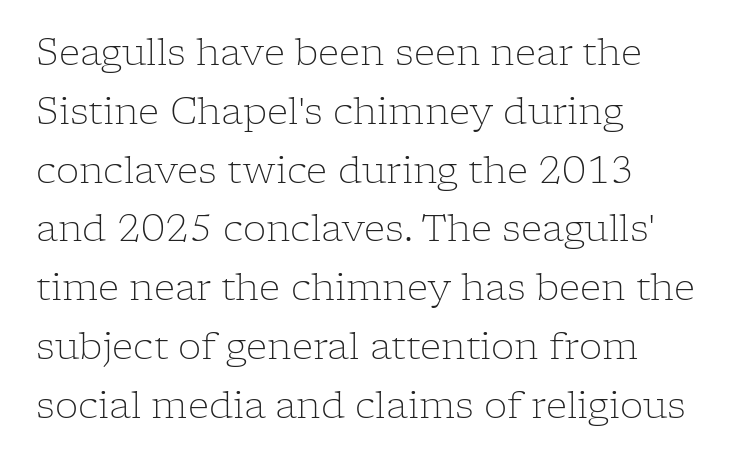
Q: Is the text bold? A: No.
Q: Is the text italic (slanted)? A: No, it is upright.
Q: Is the typeface a serif or a sans-serif typeface? A: Serif.
Q: Is the text underlined? A: No.
Q: How is the paragraph aligned? A: Left-aligned.
Q: Is the spacing between letters normal or unusually wide? A: Normal.
Q: Is the spacing between lines tight, normal or loose? A: Normal.
Q: Width (condensed, normal, or wide)? A: Normal.
Q: Stroke contrast? A: Low.
Q: x-height? A: Medium.
Q: Monospaced? A: No.
